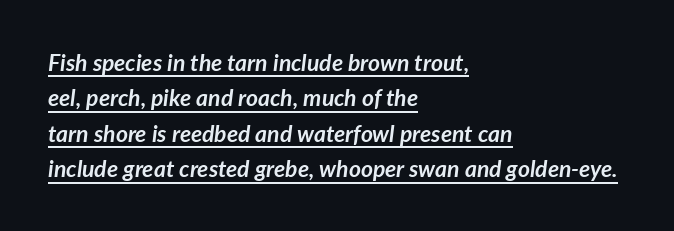
{"italic": "yes", "lean": "right", "slant_degrees": 7, "bold": "yes", "underline": "yes", "align": "left", "line_spacing": "normal", "line_spacing_ratio": 1.54, "letter_spacing": "normal", "letter_spacing_em": 0.0, "glyph_px": 23}
